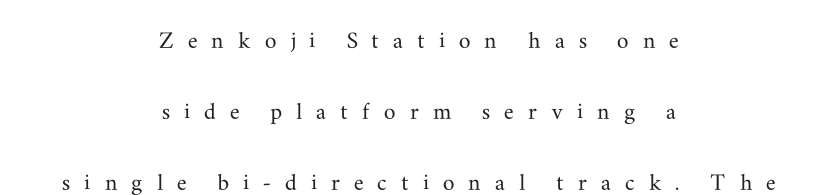
The image shows 29 px wide serif type, upright; set centered, loose line spacing (2.45x), unusually wide letter spacing (+0.48 em), not underlined; medium stroke contrast and a small x-height.
